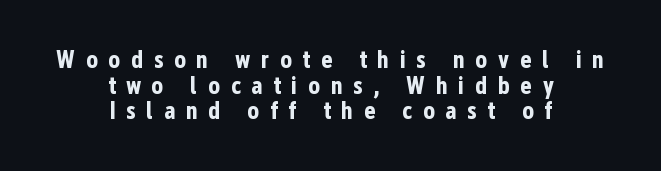
This is heavy type, rendered in bold. The line texture is sparse and dotted thanks to wide tracking. Each new line begins almost immediately beneath the previous one. The lines in this sample share a center point and differ in where they start and stop. Rendered with straight, roman letterforms.
